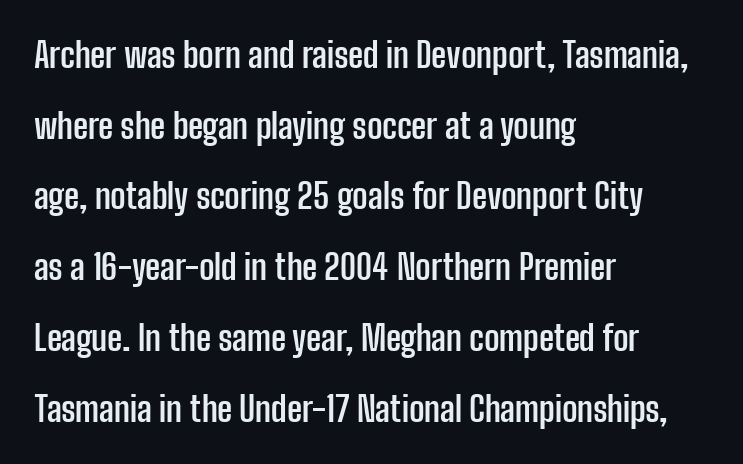
Q: Is the text bold? A: Yes.
Q: Is the text italic (slanted)? A: No, it is upright.
Q: Is the typeface a serif or a sans-serif typeface? A: Sans-serif.
Q: Is the text underlined? A: No.
Q: How is the paragraph aligned? A: Left-aligned.
Q: Is the spacing between letters normal or unusually wide? A: Normal.
Q: Is the spacing between lines tight, normal or loose? A: Loose.
Q: Width (condensed, normal, or wide)? A: Condensed.
Q: Stroke contrast? A: Low.
Q: x-height? A: Medium.
Q: Monospaced? A: No.
